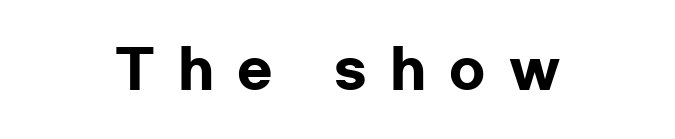
The image shows 52 px heavy, wide sans-serif type, upright; set unusually wide letter spacing (+0.45 em), not underlined; low stroke contrast and a medium x-height.
